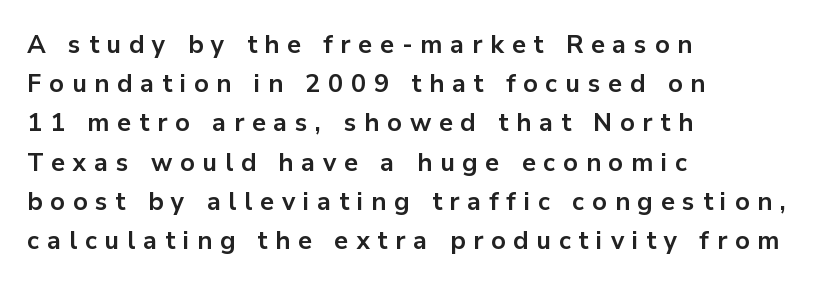
Q: Is the text bold? A: Yes.
Q: Is the text italic (slanted)? A: No, it is upright.
Q: Is the text underlined? A: No.
Q: How is the paragraph aligned? A: Left-aligned.
Q: Is the spacing between letters normal or unusually wide? A: Unusually wide.
Q: Is the spacing between lines tight, normal or loose? A: Normal.
